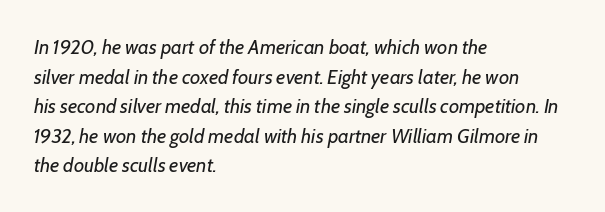
{"italic": "yes", "lean": "right", "slant_degrees": 7, "bold": "no", "underline": "no", "align": "left", "line_spacing": "normal", "line_spacing_ratio": 1.48, "letter_spacing": "normal", "letter_spacing_em": 0.0, "glyph_px": 20}
